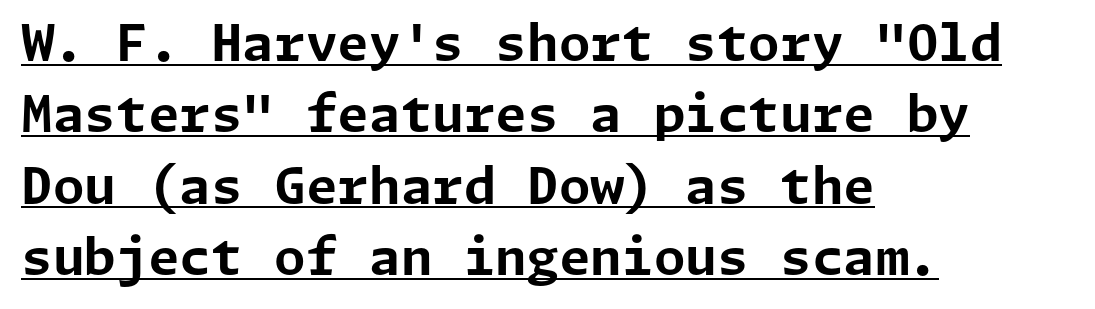
The typesetting leans heavy: a genuine bold. Does the copy run flush right? No — it runs flush left. The glyphs are accompanied by a horizontal stroke just below them. When letters stand straight like this, we call the style roman or upright. Spacing between characters is what you'd get straight out of the box. This is sans-serif lettering, the kind often seen on screens and signage.
